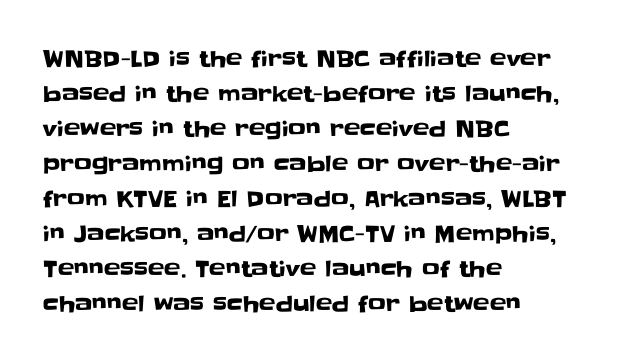
The vertical gap from one line to the next is medium. In terms of posture, this sample is upright. The ragged edge is on the right, which tells us the setting is flush left. Look at the tracking — it's just the regular setting, nothing added. Only glyphs here, with clear space below each row.
